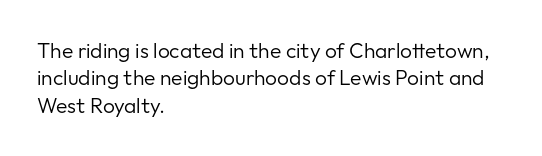
{"italic": "no", "bold": "no", "underline": "no", "align": "left", "line_spacing": "normal", "line_spacing_ratio": 1.3, "letter_spacing": "normal", "letter_spacing_em": 0.0, "glyph_px": 21}
